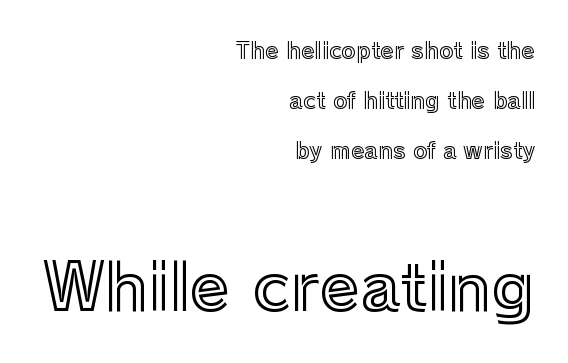
{"italic": "no", "width": "normal", "x_height": "medium", "monospaced": "no", "underline": "no", "align": "right", "line_spacing": "loose", "line_spacing_ratio": 2.27, "letter_spacing": "normal", "letter_spacing_em": 0.0, "larger_block": "second", "size_ratio": 2.95, "glyph_px": 65}
